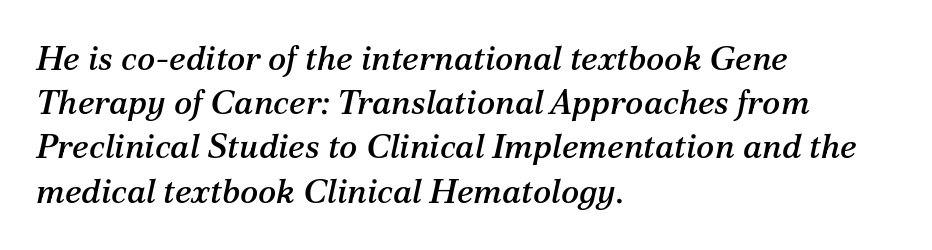
The image shows 34 px serif type, italic (leaning right); set left-aligned, normal line spacing (1.3x), normal letter spacing, not underlined; medium stroke contrast and a medium x-height.
